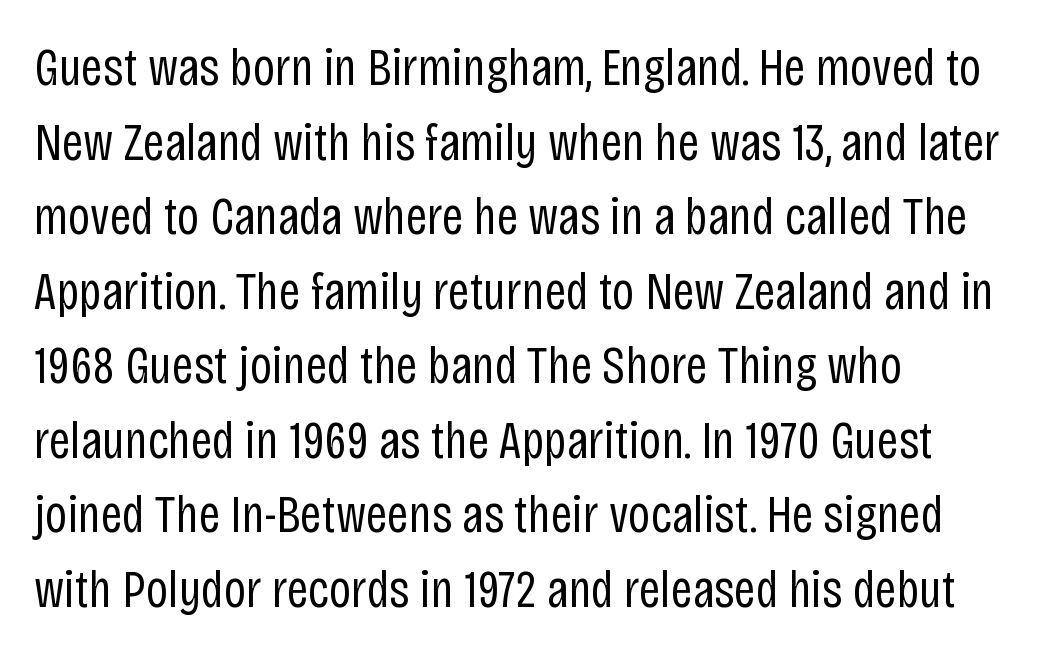
Visually the block forms a straight wall on the left and a jagged coastline on the right. The line texture is even and compact thanks to regular tracking. Ascenders rise straight up at ninety degrees. A normal amount of white space separates one row of letters from the next.
